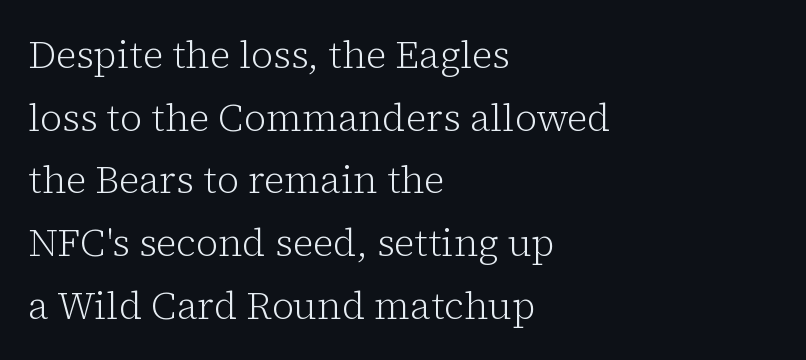
Q: Is the text bold? A: No.
Q: Is the text italic (slanted)? A: No, it is upright.
Q: Is the typeface a serif or a sans-serif typeface? A: Serif.
Q: Is the text underlined? A: No.
Q: How is the paragraph aligned? A: Left-aligned.
Q: Is the spacing between letters normal or unusually wide? A: Normal.
Q: Is the spacing between lines tight, normal or loose? A: Normal.
Q: Width (condensed, normal, or wide)? A: Normal.
Q: Stroke contrast? A: Low.
Q: x-height? A: Medium.
Q: Monospaced? A: No.
